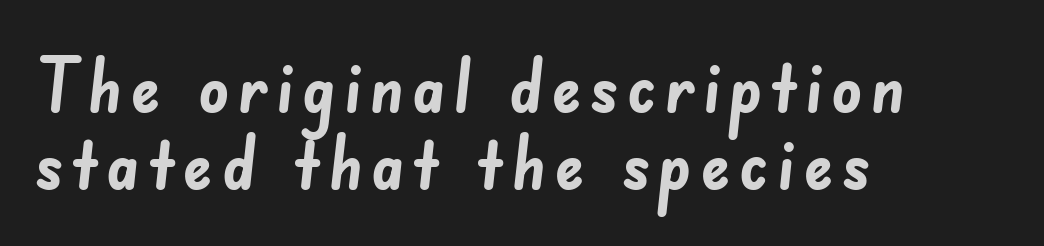
Q: Is the text bold? A: Yes.
Q: Is the typeface a serif or a sans-serif typeface? A: Sans-serif.
Q: Is the text underlined? A: No.
Q: How is the paragraph aligned? A: Left-aligned.
Q: Is the spacing between lines tight, normal or loose? A: Tight.
Q: Width (condensed, normal, or wide)? A: Normal.
Q: Stroke contrast? A: Low.
Q: x-height? A: Small.
Q: Monospaced? A: No.
